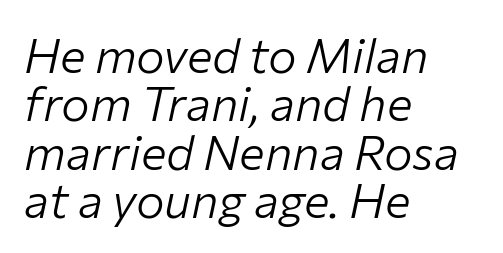
{"italic": "yes", "lean": "right", "slant_degrees": 12, "bold": "no", "weight": "light", "width": "normal", "stroke_contrast": "low", "x_height": "medium", "monospaced": "no", "underline": "no", "align": "left", "line_spacing": "tight", "line_spacing_ratio": 1.01, "letter_spacing": "normal", "letter_spacing_em": 0.0, "glyph_px": 48}
